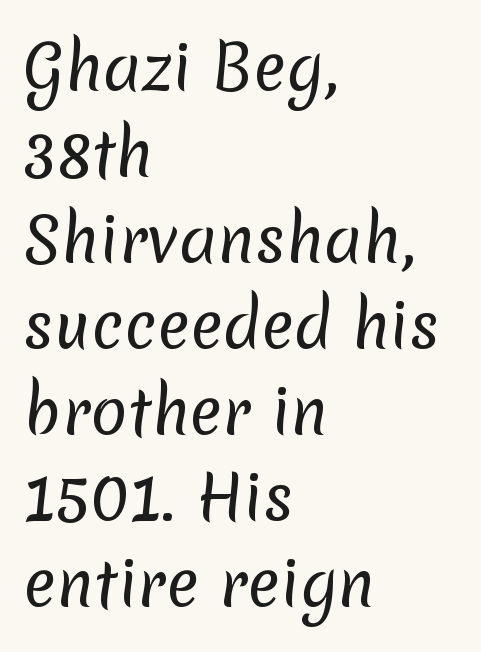
The image shows 61 px regular-weight sans-serif type; set left-aligned, normal line spacing (1.41x), normal letter spacing, not underlined; low stroke contrast and a medium x-height.
